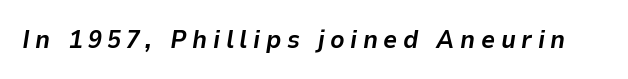
Glyph-to-glyph distance is far greater than everyday printed text. Notice how thick the strokes are: this is what a full bold looks like. Observe the lean: these are italic letterforms. The passage shown is not underscored anywhere.
